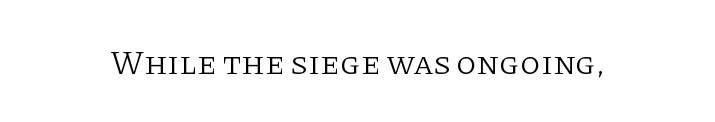
Q: Is the text bold? A: No.
Q: Is the text italic (slanted)? A: No, it is upright.
Q: Is the typeface a serif or a sans-serif typeface? A: Serif.
Q: Is the text underlined? A: No.
Q: Is the spacing between letters normal or unusually wide? A: Normal.
Q: Width (condensed, normal, or wide)? A: Normal.
Q: Stroke contrast? A: Low.
Q: x-height? A: Large.
Q: Monospaced? A: No.
